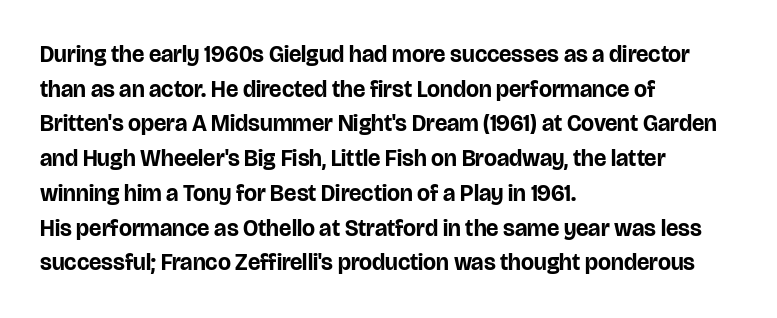
{"italic": "no", "bold": "yes", "underline": "no", "align": "left", "line_spacing": "normal", "line_spacing_ratio": 1.51, "letter_spacing": "normal", "letter_spacing_em": 0.0, "glyph_px": 23}
